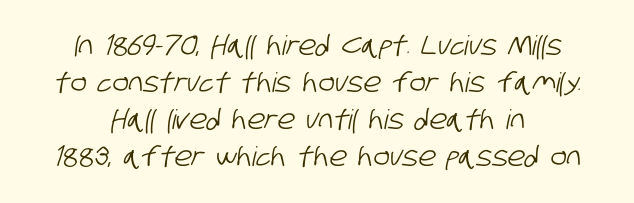
{"underline": "no", "align": "center", "line_spacing": "normal", "line_spacing_ratio": 1.37, "letter_spacing": "normal", "letter_spacing_em": 0.0, "glyph_px": 27}
